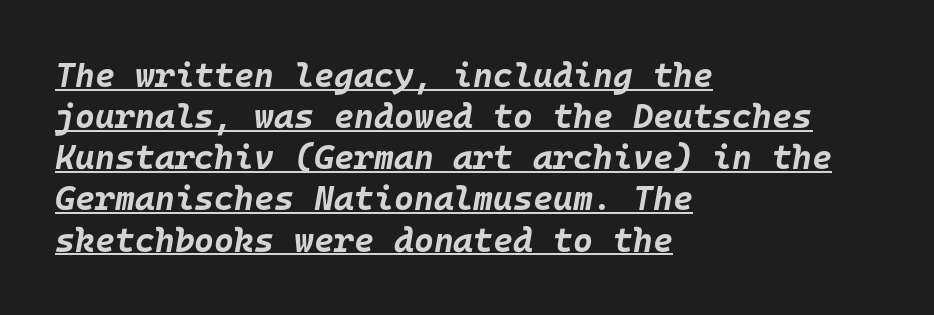
The letters are slanted; this is an italic face. Note the uniform advance width — an 'i' takes as much space as an 'm'. Horizontally, the lines are justified to the leading edge only. The gaps between neighbouring characters are ordinary and unremarkable. The passage shown is emphatically bold.
